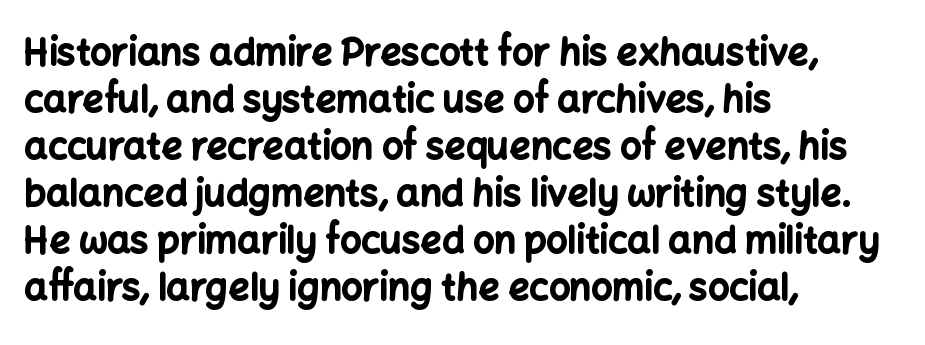
The image shows 37 px bold sans-serif type, upright; set left-aligned, normal line spacing (1.27x), normal letter spacing, not underlined; low stroke contrast and a medium x-height.
